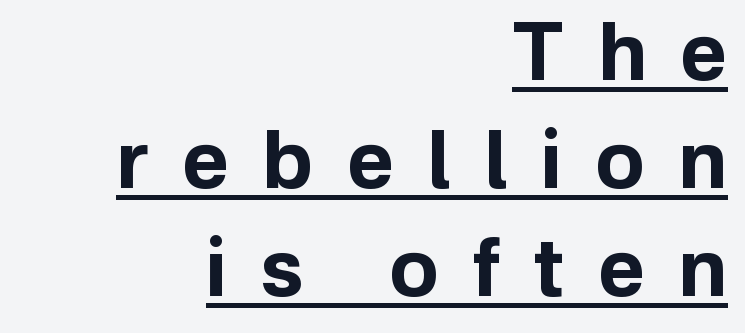
Varying glyph widths throughout — classic text-font behaviour. Regarding serifs, this sample does without them. What stands out about the letter spacing? Its width — letters are far apart. Leftover space on each line is placed entirely before the opening word. The space between consecutive lines is moderate.
